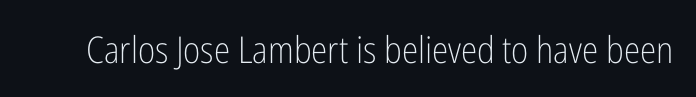
Nobody touched the tracking dial on this one. Tall strokes in this sample are plumb rather than angled. Each letter's strokes conclude bluntly, with no projecting serifs. Varying glyph widths throughout — classic text-font behaviour.
